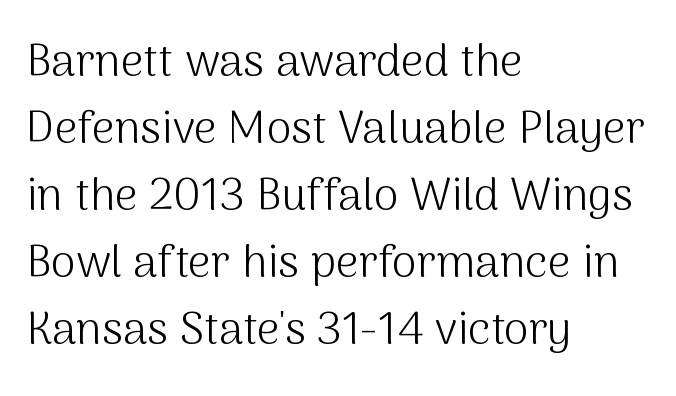
The typesetter chose a ragged-right arrangement here. Reading down the column, the eye jumps a familiar distance to each next line. Think of a printed novel: that variable character pitch is what you see here. Glance below the letters and you will spot only blank space. Inter-character spacing is left at the font's built-in metrics. The type family on display is of the sans-serif kind.
